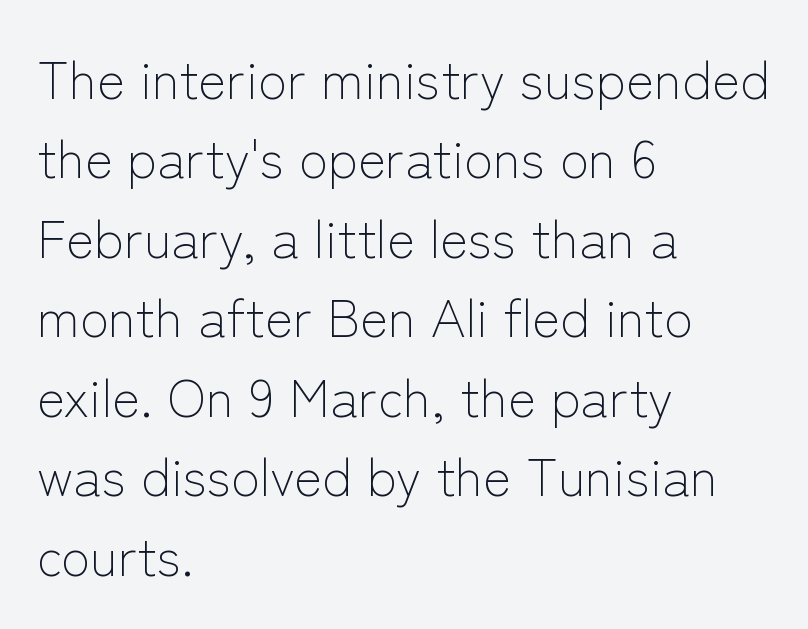
{"serif": "no", "italic": "no", "bold": "no", "weight": "light", "width": "normal", "stroke_contrast": "low", "x_height": "medium", "monospaced": "no", "underline": "no", "align": "left", "line_spacing": "normal", "line_spacing_ratio": 1.5, "letter_spacing": "normal", "letter_spacing_em": 0.0, "glyph_px": 53}
